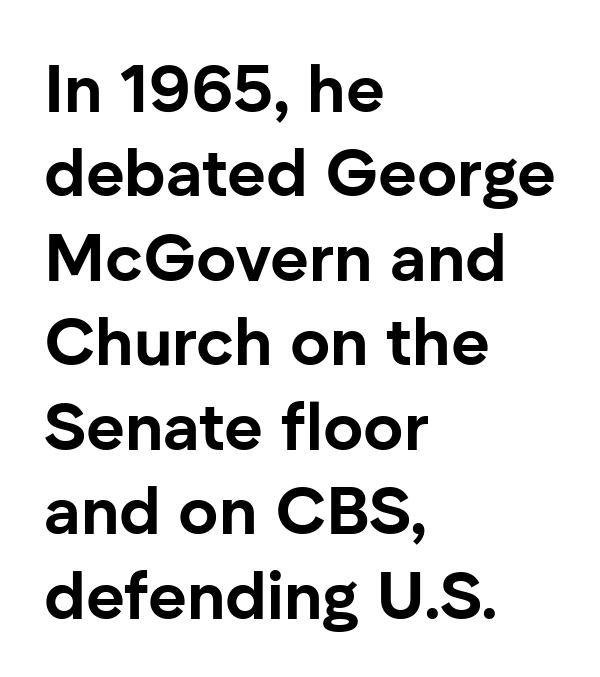
Q: Is the text bold? A: Yes.
Q: Is the text italic (slanted)? A: No, it is upright.
Q: Is the typeface a serif or a sans-serif typeface? A: Sans-serif.
Q: Is the text underlined? A: No.
Q: How is the paragraph aligned? A: Left-aligned.
Q: Is the spacing between letters normal or unusually wide? A: Normal.
Q: Is the spacing between lines tight, normal or loose? A: Normal.
Q: Width (condensed, normal, or wide)? A: Normal.
Q: Stroke contrast? A: Low.
Q: x-height? A: Medium.
Q: Monospaced? A: No.
